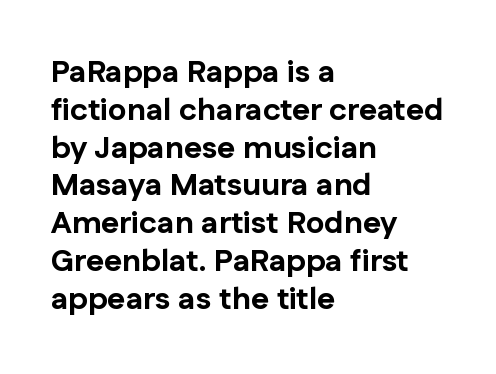
The passage shown has conventional tracking throughout. Note: no serifs on the glyphs. Every row of glyphs begins at an identical x-position on the left. Each row of text sits above clean, open space.
